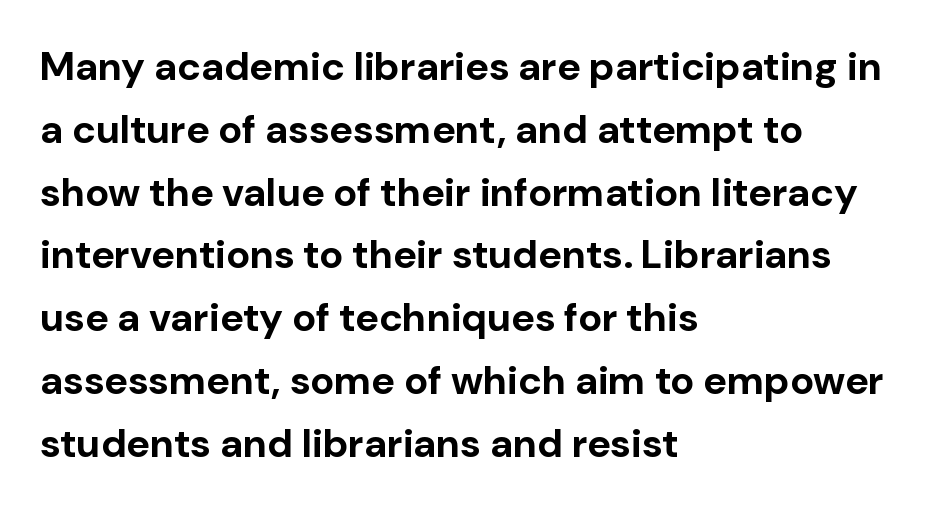
Q: Is the text bold? A: Yes.
Q: Is the text italic (slanted)? A: No, it is upright.
Q: Is the typeface a serif or a sans-serif typeface? A: Sans-serif.
Q: Is the text underlined? A: No.
Q: How is the paragraph aligned? A: Left-aligned.
Q: Is the spacing between letters normal or unusually wide? A: Normal.
Q: Is the spacing between lines tight, normal or loose? A: Normal.
Q: Width (condensed, normal, or wide)? A: Normal.
Q: Stroke contrast? A: Low.
Q: x-height? A: Medium.
Q: Monospaced? A: No.
